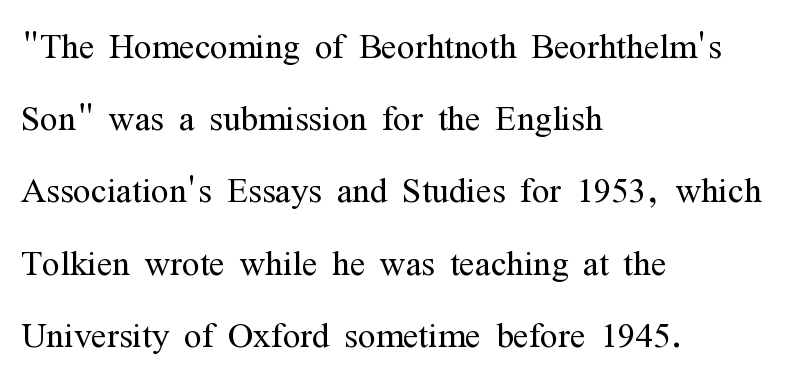
{"serif": "yes", "italic": "no", "bold": "no", "weight": "light", "width": "condensed", "stroke_contrast": "medium", "x_height": "medium", "monospaced": "no", "underline": "no", "align": "left", "line_spacing": "normal", "line_spacing_ratio": 1.57, "letter_spacing": "normal", "letter_spacing_em": 0.0, "glyph_px": 46}
